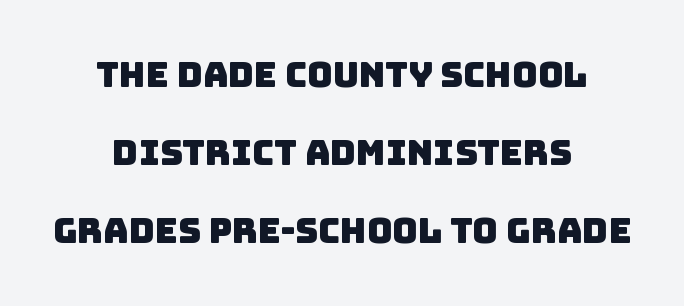
Q: Is the typeface a serif or a sans-serif typeface? A: Sans-serif.
Q: Is the text underlined? A: No.
Q: How is the paragraph aligned? A: Centered.
Q: Is the spacing between letters normal or unusually wide? A: Normal.
Q: Is the spacing between lines tight, normal or loose? A: Loose.
Q: Width (condensed, normal, or wide)? A: Normal.
Q: Stroke contrast? A: Low.
Q: x-height? A: Large.
Q: Monospaced? A: No.
